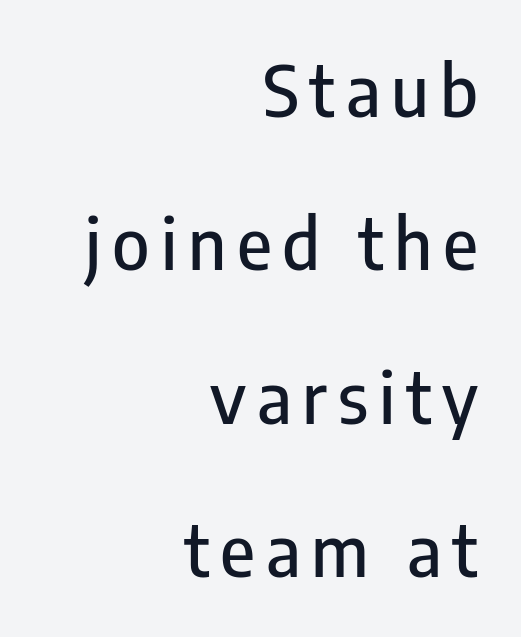
{"serif": "no", "italic": "no", "width": "condensed", "stroke_contrast": "low", "x_height": "medium", "monospaced": "no", "underline": "no", "align": "right", "line_spacing": "loose", "line_spacing_ratio": 2.16, "glyph_px": 71}
